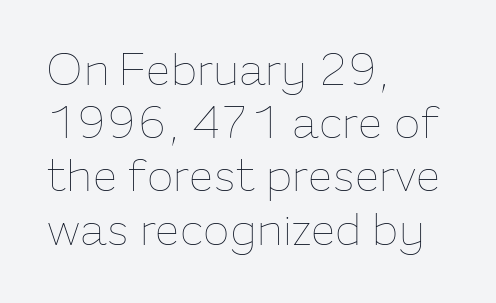
Q: Is the text bold? A: No.
Q: Is the text italic (slanted)? A: No, it is upright.
Q: Is the text underlined? A: No.
Q: How is the paragraph aligned? A: Left-aligned.
Q: Is the spacing between letters normal or unusually wide? A: Normal.
Q: Width (condensed, normal, or wide)? A: Normal.
Q: Stroke contrast? A: Low.
Q: x-height? A: Medium.
Q: Monospaced? A: No.
